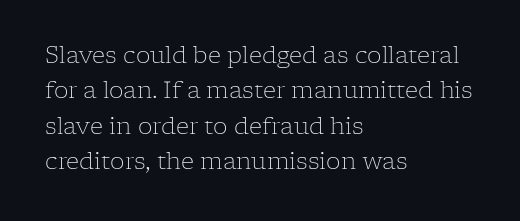
The image shows 23 px text type, upright; set left-aligned, normal line spacing (1.54x), normal letter spacing, not underlined.
